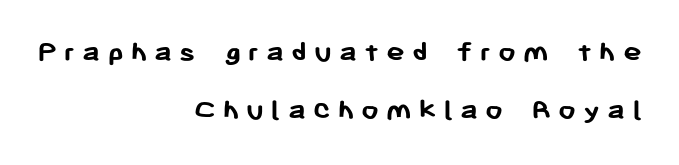
{"serif": "no", "italic": "no", "bold": "yes", "weight": "semibold", "width": "normal", "stroke_contrast": "low", "x_height": "medium", "monospaced": "no", "underline": "no", "align": "right", "line_spacing_ratio": 1.88, "letter_spacing": "wide", "letter_spacing_em": 0.23, "glyph_px": 31}
